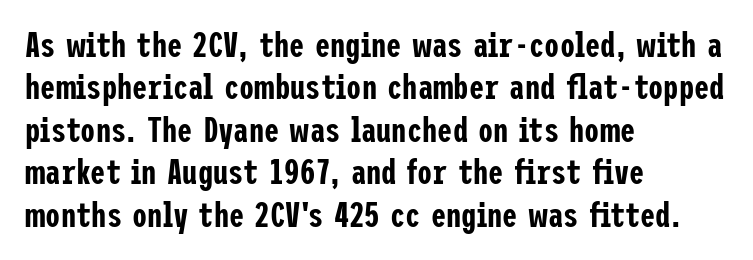
This sample keeps an unexceptional amount of space between lines. Italic: no, the glyphs are upright roman. Look at the bottom of the vertical strokes: they stop flat, with no serifs. The glyphs are unaccompanied by any horizontal stroke below them. The letterforms sit shoulder to shoulder at normal distance. Casual observation: everything's shoved over to the left.
